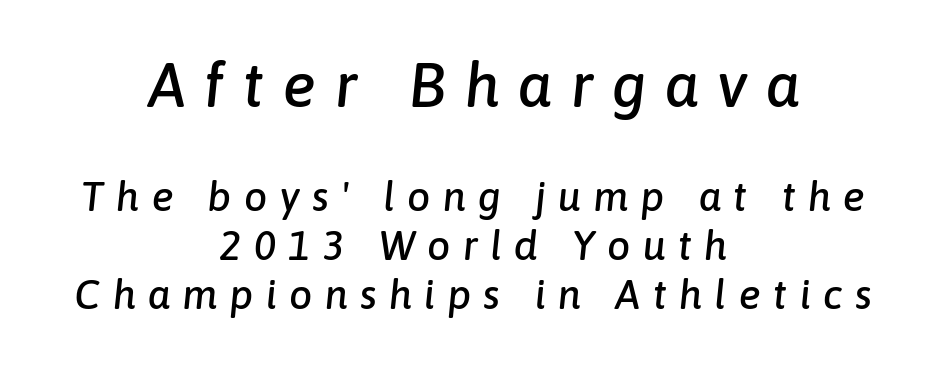
Caption: multi-line text, centered on the measure. This sample uses expanded letter spacing, leaving extra air between glyphs. The zone under the glyphs is completely vacant. Designer's note — italics engaged. Looks like regular typesetting: each glyph gets only the width it needs.
